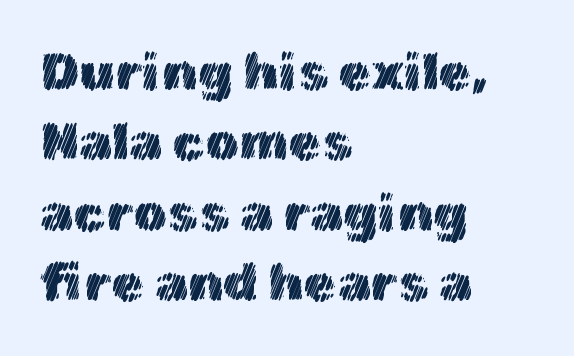
The image shows 53 px text type, upright; set left-aligned, normal line spacing (1.33x), normal letter spacing, not underlined; a medium x-height.
